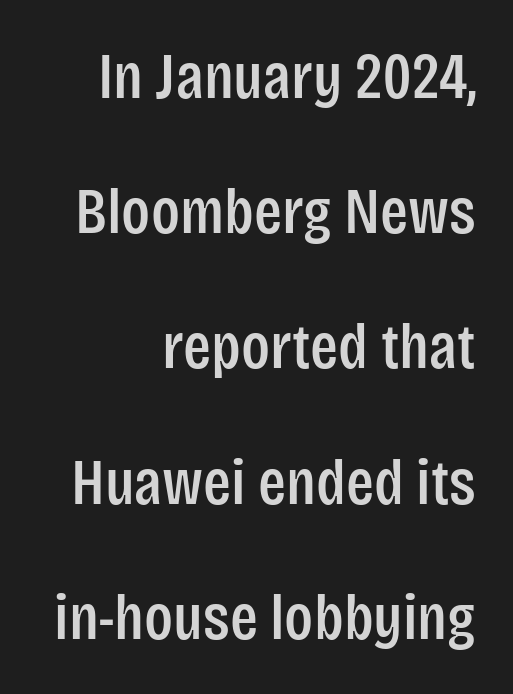
These lines stand farther apart than default settings would place them. Designer's note — italics off, roman on. Bare-footed words on every line. The passage is arranged like a letterhead date or caption credit — flush right.
